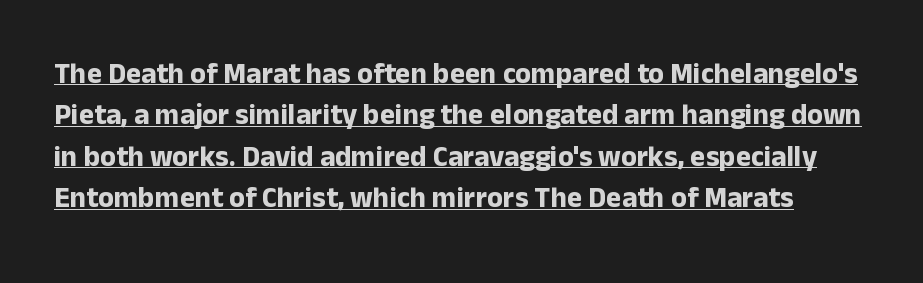
Q: Is the text bold? A: Yes.
Q: Is the text italic (slanted)? A: No, it is upright.
Q: Is the typeface a serif or a sans-serif typeface? A: Sans-serif.
Q: Is the text underlined? A: Yes.
Q: Is the spacing between letters normal or unusually wide? A: Normal.
Q: Is the spacing between lines tight, normal or loose? A: Normal.
Q: Width (condensed, normal, or wide)? A: Normal.
Q: Stroke contrast? A: Low.
Q: x-height? A: Medium.
Q: Monospaced? A: No.
